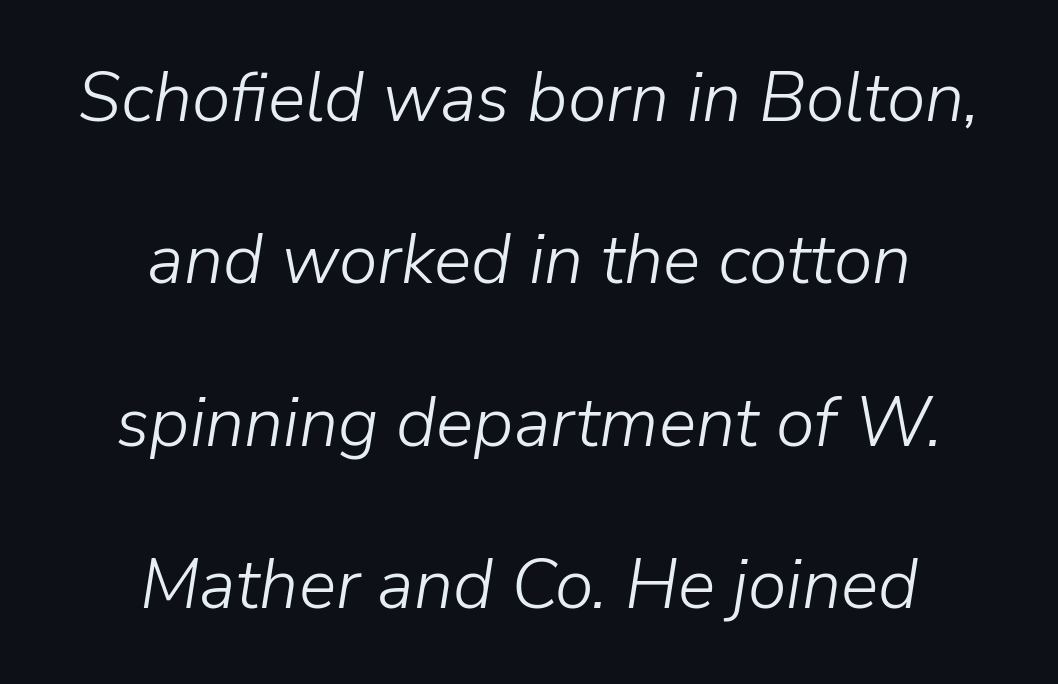
The image shows 70 px light type, italic (leaning right); set centered, loose line spacing (2.32x), normal letter spacing, not underlined; low stroke contrast and a medium x-height.
